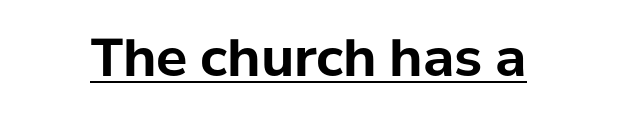
The image shows 52 px bold sans-serif type, upright; set normal letter spacing, underlined; low stroke contrast and a medium x-height.
